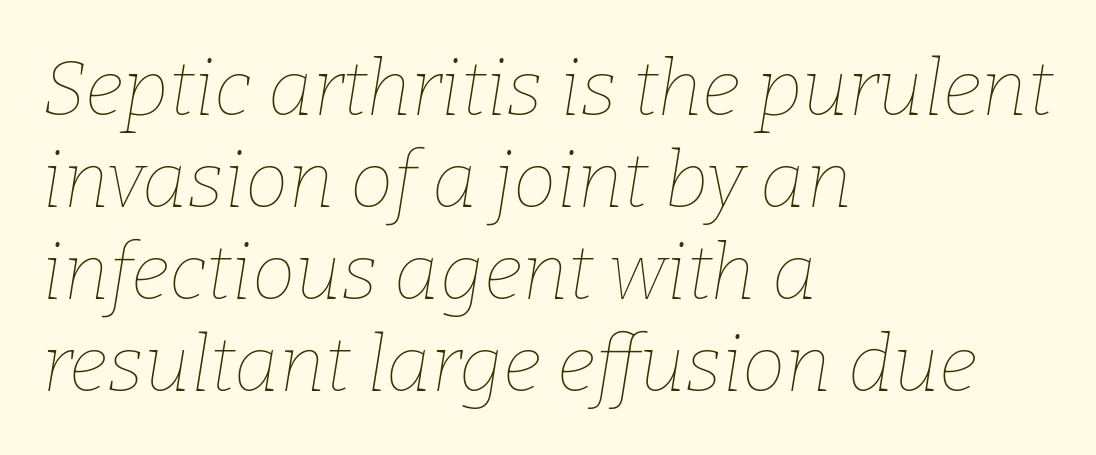
The image shows 78 px thin type, italic (leaning right); set left-aligned, line spacing 1.18x, normal letter spacing, not underlined; low stroke contrast and a medium x-height.
